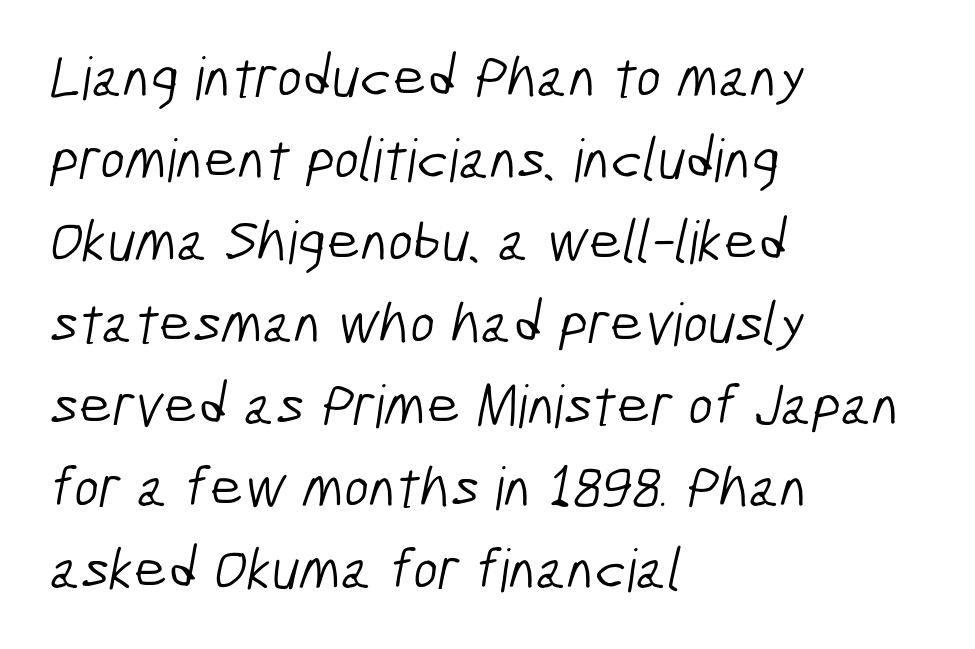
The image shows 59 px light, condensed sans-serif type; set left-aligned, normal line spacing (1.39x), normal letter spacing, not underlined; low stroke contrast and a medium x-height.
